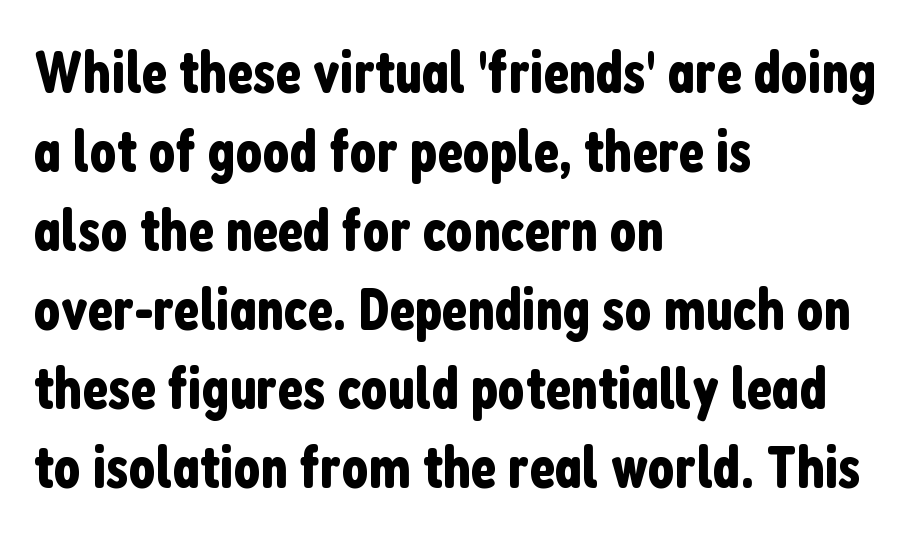
Honestly, there is no underline to notice here at all. You could call the tracking neutral — neither tight nor loose. Here the designer chose a conventional face with non-uniform glyph widths. Casual observation: everything's shoved over to the left. One glance says typical: line gaps are just what's usual. Letterform terminals end flat and unadorned throughout the passage.
